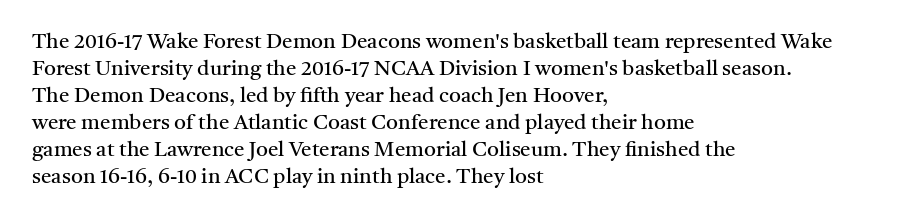
The passage shown is not underscored anywhere. Summary of vertical rhythm: regular, with standard interline spacing. The rag falls on the right side of this text block. Notice how the stems are strictly vertical — no italics here. Vertical stems look standard width or narrower in stroke.
